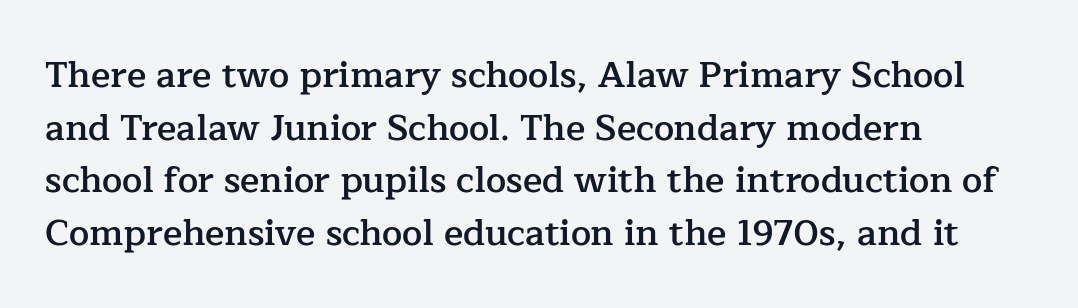
The image shows 36 px semibold serif type, upright; set left-aligned, normal line spacing (1.46x), normal letter spacing, not underlined; low stroke contrast and a medium x-height.
